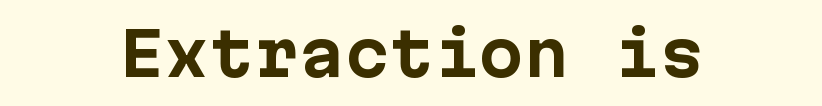
{"serif": "no", "italic": "no", "bold": "yes", "weight": "bold", "width": "normal", "stroke_contrast": "low", "x_height": "medium", "underline": "no", "align": "center", "letter_spacing": "normal", "letter_spacing_em": 0.0, "glyph_px": 60}
